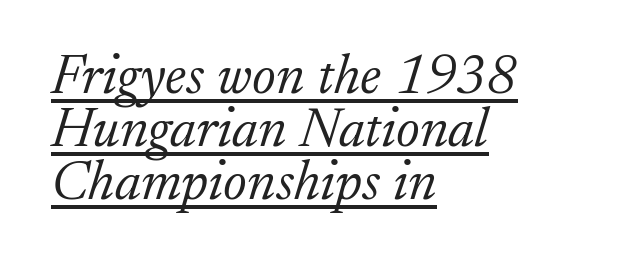
The image shows 56 px light serif type, italic (leaning right); set left-aligned, tight line spacing (0.95x), normal letter spacing, underlined; low stroke contrast and a small x-height.
